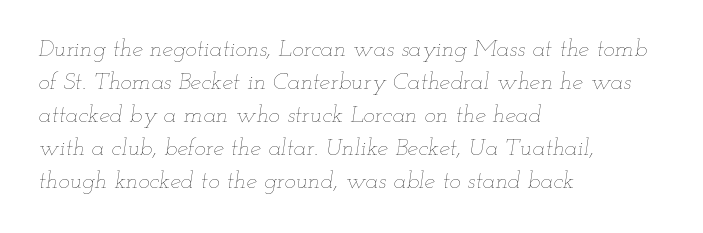
Q: Is the text bold? A: No.
Q: Is the text italic (slanted)? A: Yes, it leans right by about 12 degrees.
Q: Is the text underlined? A: No.
Q: How is the paragraph aligned? A: Left-aligned.
Q: Is the spacing between letters normal or unusually wide? A: Normal.
Q: Is the spacing between lines tight, normal or loose? A: Normal.
